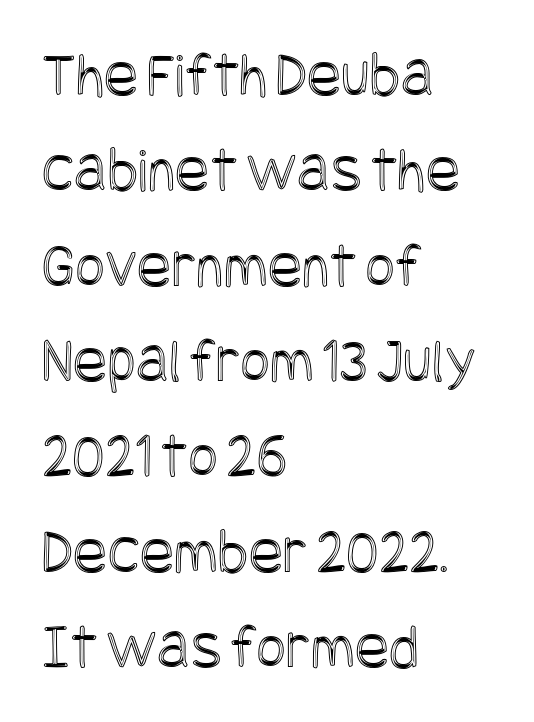
Q: Is the text italic (slanted)? A: No, it is upright.
Q: Is the text underlined? A: No.
Q: How is the paragraph aligned? A: Left-aligned.
Q: Is the spacing between letters normal or unusually wide? A: Normal.
Q: Is the spacing between lines tight, normal or loose? A: Normal.
Q: Width (condensed, normal, or wide)? A: Condensed.
Q: x-height? A: Large.
